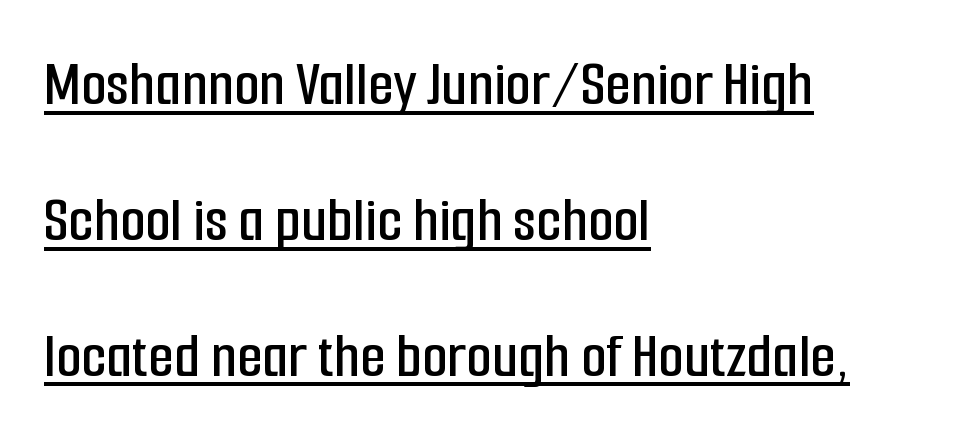
The image shows 66 px condensed sans-serif type, upright; set left-aligned, loose line spacing (2.06x), normal letter spacing, underlined; low stroke contrast and a medium x-height.
